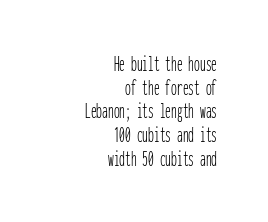
Ordinary non-slanted type is in use. Honestly, the letter spacing is just normal — you wouldn't notice it. Weight: regular or lighter. This block would grow much taller if given ordinary leading; it's compressed now. Descenders hang freely into open space.
